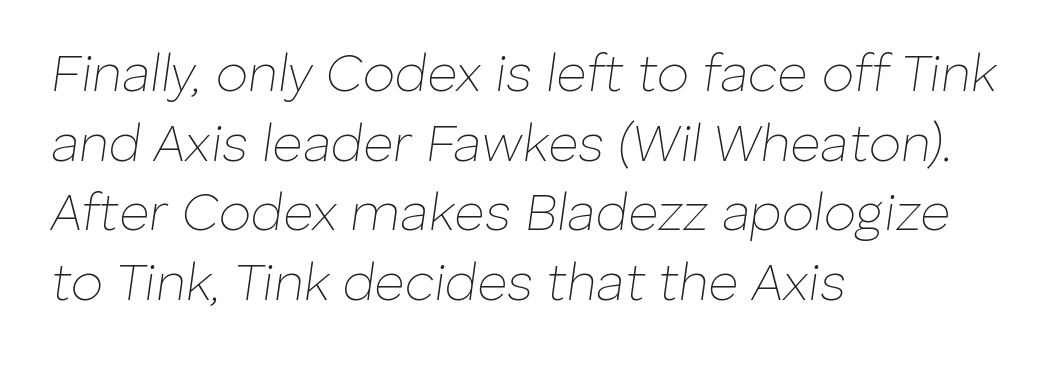
Q: Is the text bold? A: No.
Q: Is the text italic (slanted)? A: Yes, it leans right by about 8 degrees.
Q: Is the text underlined? A: No.
Q: How is the paragraph aligned? A: Left-aligned.
Q: Is the spacing between letters normal or unusually wide? A: Normal.
Q: Is the spacing between lines tight, normal or loose? A: Normal.
Q: Width (condensed, normal, or wide)? A: Normal.
Q: Stroke contrast? A: Low.
Q: x-height? A: Medium.
Q: Monospaced? A: No.
